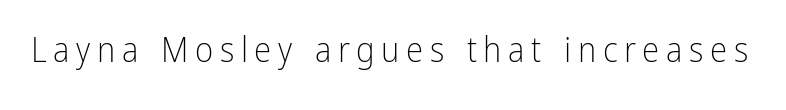
Underline: absent. Weight: not bold — regular or lighter. Stroke terminals: plain, sans-serif. Here the designer chose a conventional face with non-uniform glyph widths. Characters remain perfectly vertical along every line.
